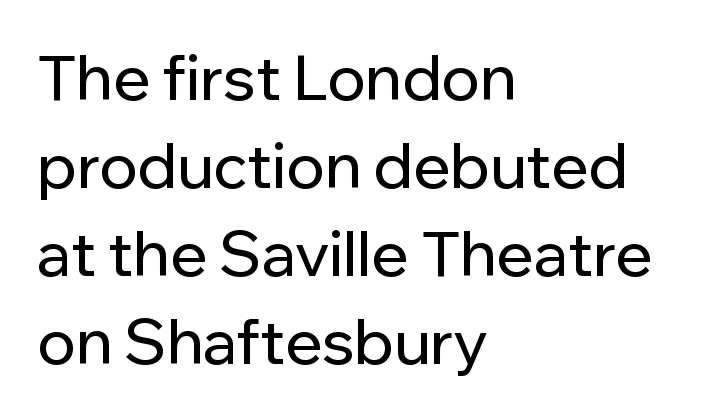
The image shows 62 px sans-serif type, upright; set left-aligned, normal line spacing (1.42x), normal letter spacing, not underlined; low stroke contrast and a medium x-height.
